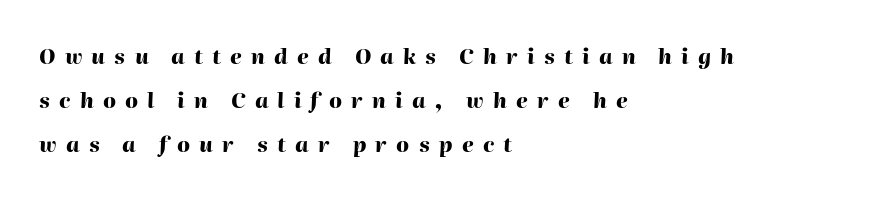
Q: Is the text bold? A: Yes.
Q: Is the text italic (slanted)? A: Yes, it leans right by about 2 degrees.
Q: Is the text underlined? A: No.
Q: How is the paragraph aligned? A: Left-aligned.
Q: Is the spacing between letters normal or unusually wide? A: Unusually wide.
Q: Is the spacing between lines tight, normal or loose? A: Loose.
